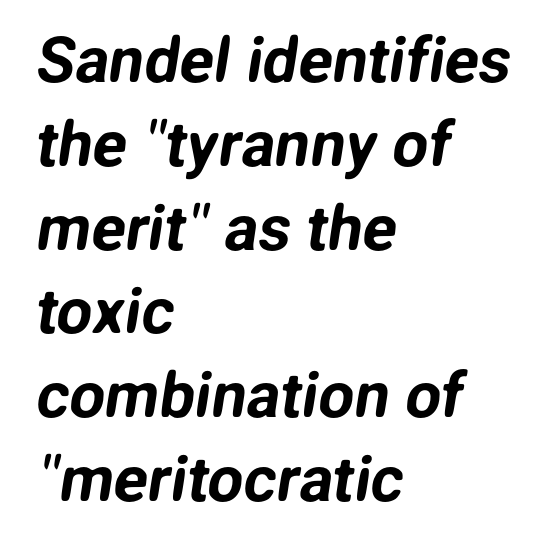
{"serif": "no", "width": "normal", "stroke_contrast": "low", "x_height": "medium", "monospaced": "no", "underline": "no", "align": "left", "line_spacing": "normal", "line_spacing_ratio": 1.33, "letter_spacing": "normal", "letter_spacing_em": 0.0, "glyph_px": 63}
